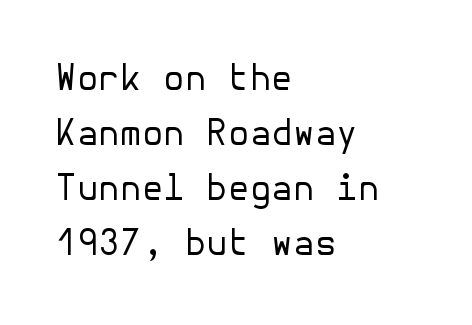
Q: Is the text bold? A: No.
Q: Is the text italic (slanted)? A: No, it is upright.
Q: Is the typeface a serif or a sans-serif typeface? A: Sans-serif.
Q: Is the text underlined? A: No.
Q: How is the paragraph aligned? A: Left-aligned.
Q: Is the spacing between letters normal or unusually wide? A: Normal.
Q: Is the spacing between lines tight, normal or loose? A: Normal.
Q: Width (condensed, normal, or wide)? A: Normal.
Q: Stroke contrast? A: Low.
Q: x-height? A: Medium.
